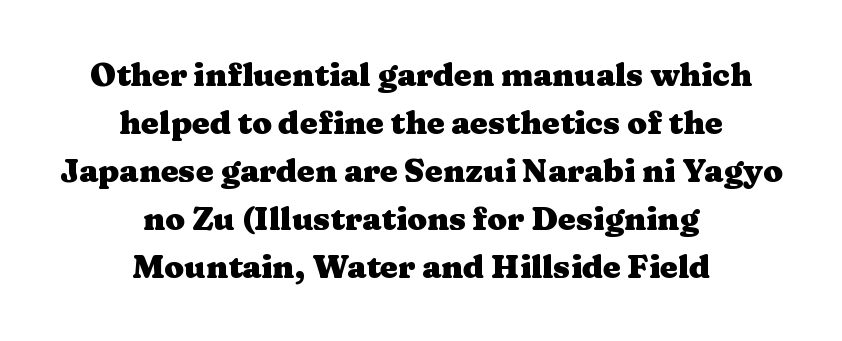
These words are printed bold, with thick strokes throughout. The lettering holds an erect, upright posture throughout. A typesetter would call this proportional, since set widths differ per character. Reading down the column, the eye jumps a familiar distance to each next line.
